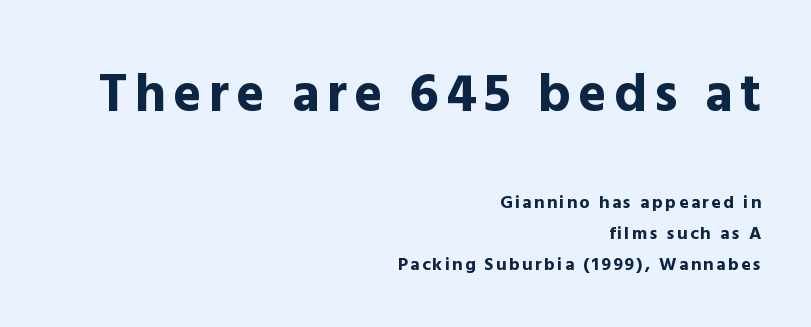
Looks like regular typesetting: each glyph gets only the width it needs. The letters are bold, with thick, heavy strokes. Right-aligned paragraph, ragged on the left. The gap between lines stays unmarked.
